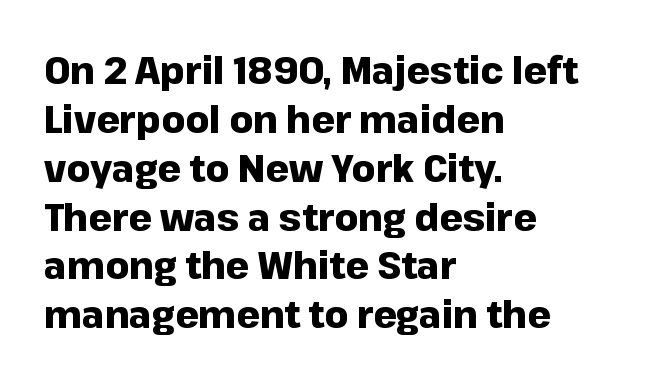
Q: Is the text bold? A: Yes.
Q: Is the text italic (slanted)? A: No, it is upright.
Q: Is the typeface a serif or a sans-serif typeface? A: Sans-serif.
Q: Is the text underlined? A: No.
Q: How is the paragraph aligned? A: Left-aligned.
Q: Is the spacing between letters normal or unusually wide? A: Normal.
Q: Is the spacing between lines tight, normal or loose? A: Normal.
Q: Width (condensed, normal, or wide)? A: Normal.
Q: Stroke contrast? A: Low.
Q: x-height? A: Medium.
Q: Monospaced? A: No.
